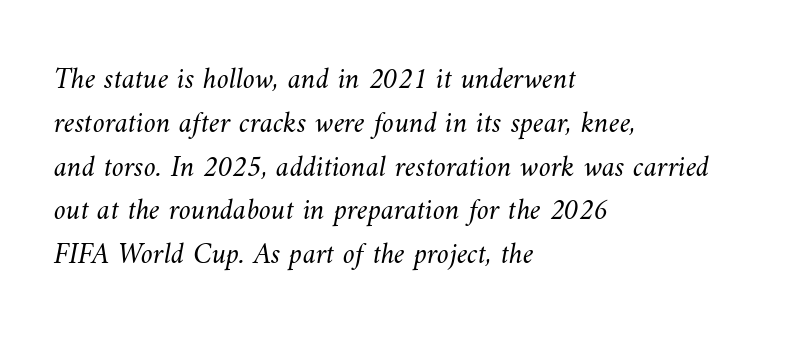
Q: Is the text bold? A: No.
Q: Is the text underlined? A: No.
Q: How is the paragraph aligned? A: Left-aligned.
Q: Is the spacing between letters normal or unusually wide? A: Normal.
Q: Is the spacing between lines tight, normal or loose? A: Normal.
Q: Width (condensed, normal, or wide)? A: Normal.
Q: Stroke contrast? A: Medium.
Q: x-height? A: Small.
Q: Monospaced? A: No.
